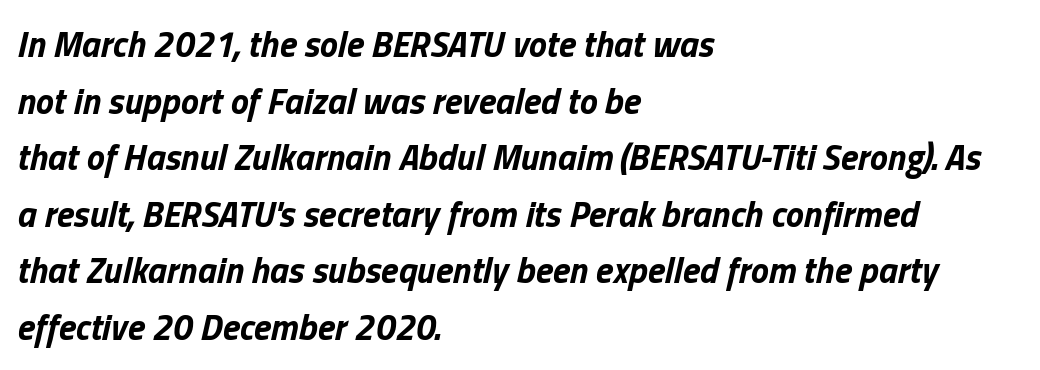
Q: Is the text bold? A: Yes.
Q: Is the text italic (slanted)? A: Yes, it leans right by about 13 degrees.
Q: Is the text underlined? A: No.
Q: How is the paragraph aligned? A: Left-aligned.
Q: Is the spacing between letters normal or unusually wide? A: Normal.
Q: Is the spacing between lines tight, normal or loose? A: Normal.
Q: Width (condensed, normal, or wide)? A: Normal.
Q: Stroke contrast? A: Low.
Q: x-height? A: Medium.
Q: Monospaced? A: No.
